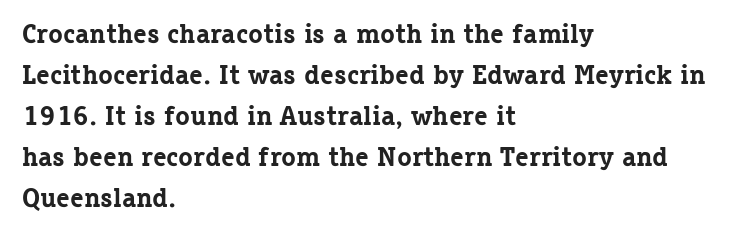
Q: Is the text bold? A: Yes.
Q: Is the text italic (slanted)? A: No, it is upright.
Q: Is the text underlined? A: No.
Q: How is the paragraph aligned? A: Left-aligned.
Q: Is the spacing between letters normal or unusually wide? A: Normal.
Q: Is the spacing between lines tight, normal or loose? A: Normal.
